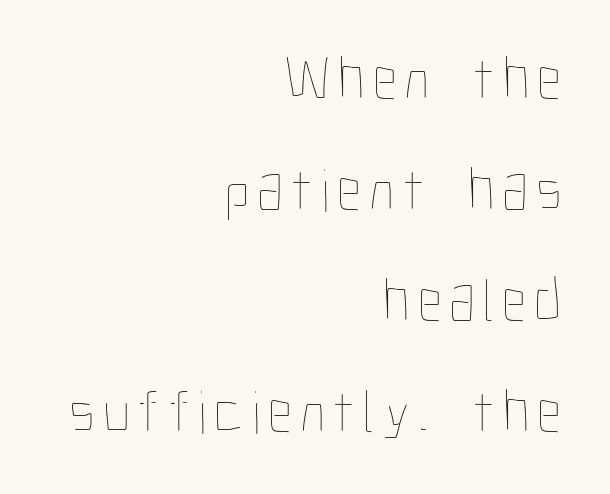
{"italic": "no", "bold": "no", "weight": "thin", "width": "condensed", "stroke_contrast": "low", "x_height": "medium", "monospaced": "no", "underline": "no", "align": "right", "line_spacing_ratio": 1.82, "glyph_px": 61}
